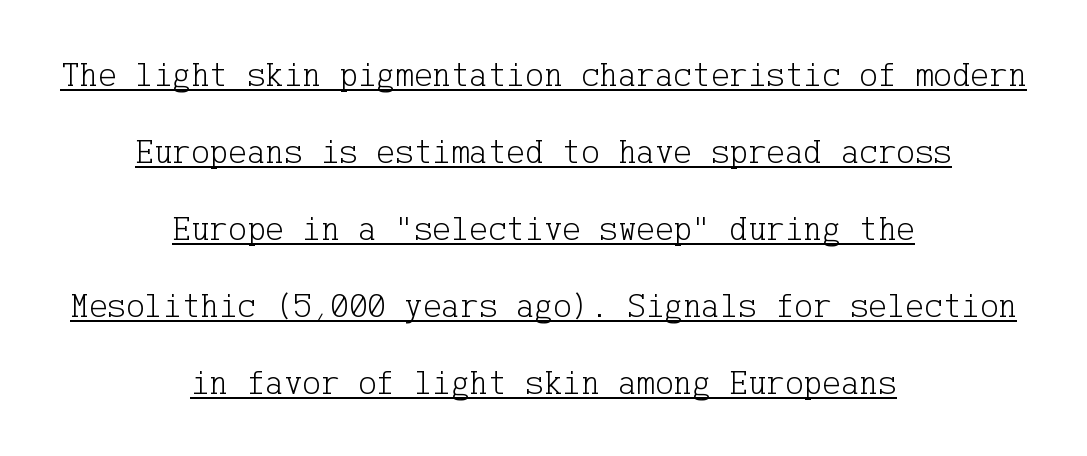
Q: Is the text bold? A: No.
Q: Is the text italic (slanted)? A: No, it is upright.
Q: Is the typeface a serif or a sans-serif typeface? A: Serif.
Q: Is the text underlined? A: Yes.
Q: How is the paragraph aligned? A: Centered.
Q: Is the spacing between letters normal or unusually wide? A: Normal.
Q: Is the spacing between lines tight, normal or loose? A: Loose.
Q: Width (condensed, normal, or wide)? A: Normal.
Q: Stroke contrast? A: Low.
Q: x-height? A: Medium.
